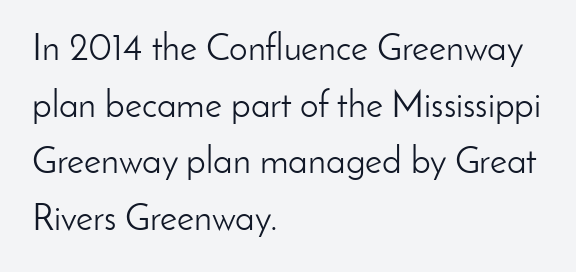
Q: Is the text bold? A: No.
Q: Is the text italic (slanted)? A: No, it is upright.
Q: Is the typeface a serif or a sans-serif typeface? A: Sans-serif.
Q: Is the text underlined? A: No.
Q: How is the paragraph aligned? A: Left-aligned.
Q: Is the spacing between letters normal or unusually wide? A: Normal.
Q: Is the spacing between lines tight, normal or loose? A: Normal.
Q: Width (condensed, normal, or wide)? A: Normal.
Q: Stroke contrast? A: Low.
Q: x-height? A: Small.
Q: Monospaced? A: No.
